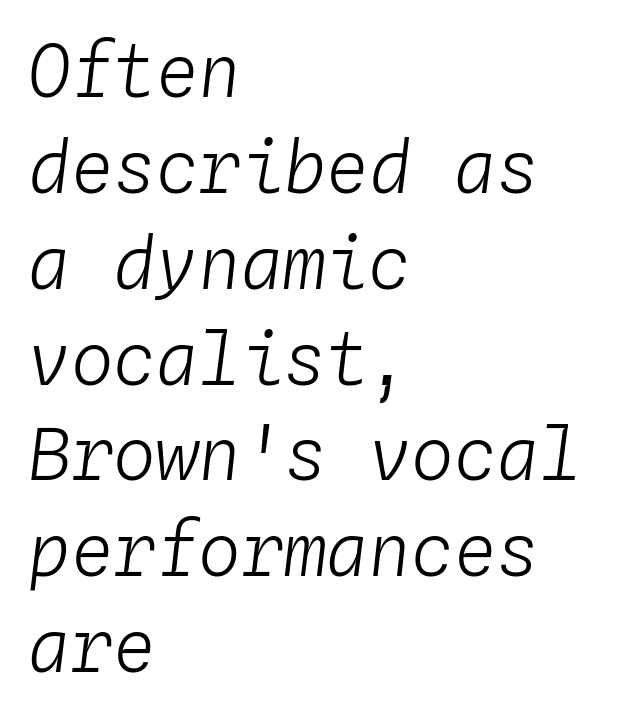
The letterforms sit shoulder to shoulder at normal distance. The rendering applies a slant to the glyphs. Stems here are at most as thick as an everyday book face. Every character here occupies the same horizontal width, giving the sample a typewriter-like rhythm. Lines of text with bare space underneath.
